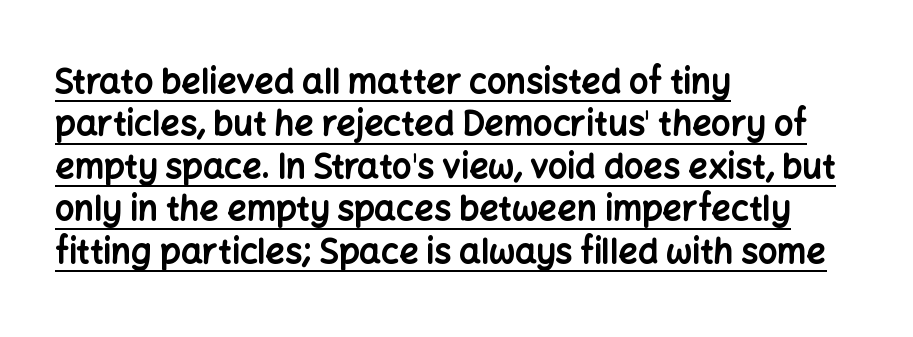
The image shows 34 px bold sans-serif type, upright; set left-aligned, normal line spacing (1.25x), normal letter spacing, underlined; low stroke contrast and a medium x-height.
